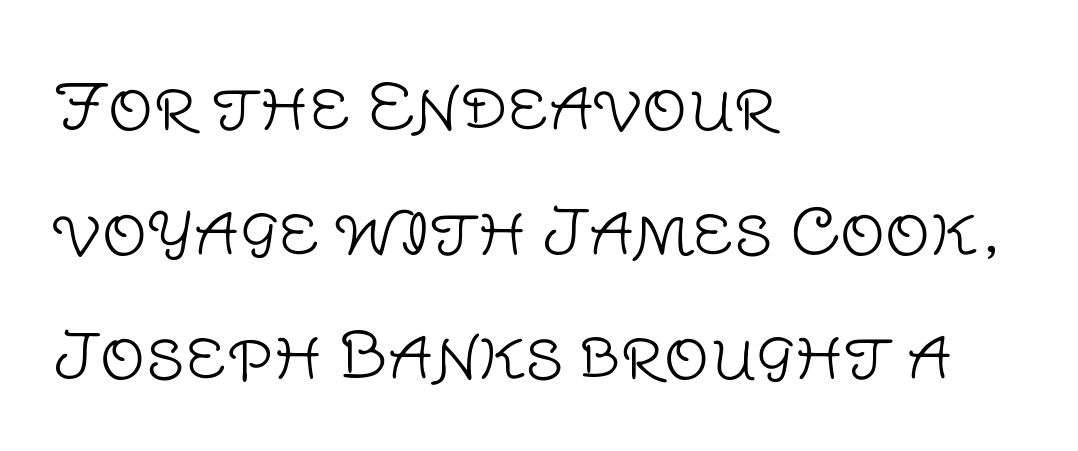
The image shows 63 px light sans-serif type; set left-aligned, loose line spacing (1.98x), normal letter spacing, not underlined; low stroke contrast and a large x-height.
